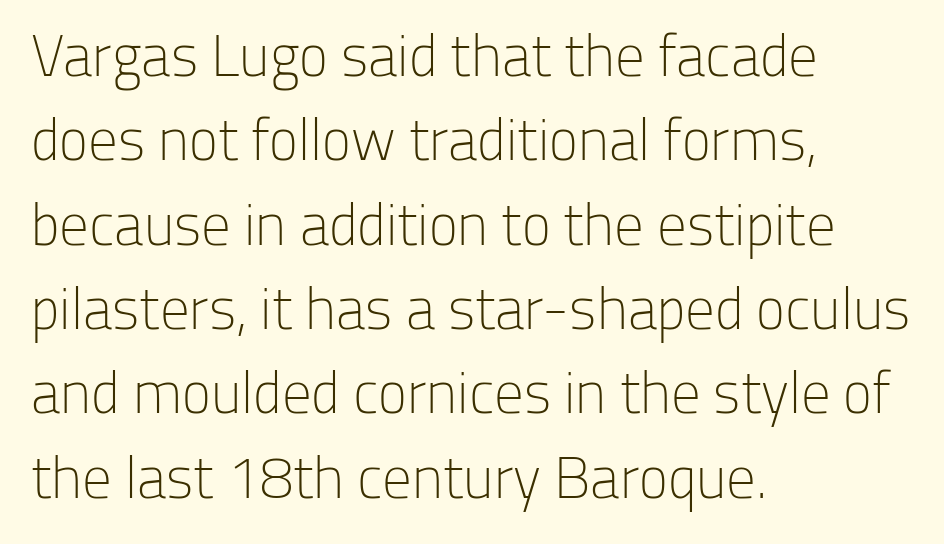
The gaps between neighbouring characters are ordinary and unremarkable. The string is rendered with underlining switched off. On a weight scale, this lands at 450 or below. Quick note: interline space is typical. Italic? Not at all — the glyphs are vertical. Unlike a traditional serif, this face leaves its strokes unadorned.
